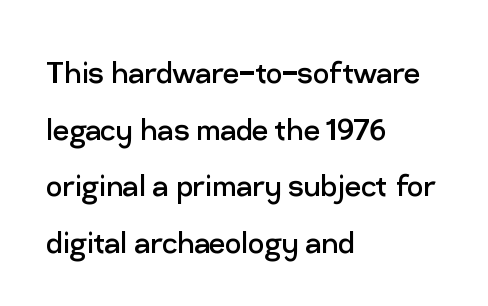
Q: Is the text bold? A: No.
Q: Is the text italic (slanted)? A: No, it is upright.
Q: Is the typeface a serif or a sans-serif typeface? A: Sans-serif.
Q: Is the text underlined? A: No.
Q: How is the paragraph aligned? A: Left-aligned.
Q: Is the spacing between letters normal or unusually wide? A: Normal.
Q: Is the spacing between lines tight, normal or loose? A: Normal.
Q: Width (condensed, normal, or wide)? A: Normal.
Q: Stroke contrast? A: Low.
Q: x-height? A: Medium.
Q: Monospaced? A: No.
